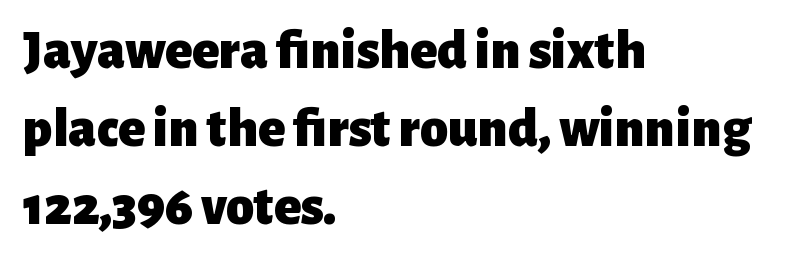
Words appear dense and cohesive because spacing is normal. The text was rendered using a sans face with plain stroke endings. The baseline area is clear. The rendering uses a moderate line-height, typical for paragraphs.
